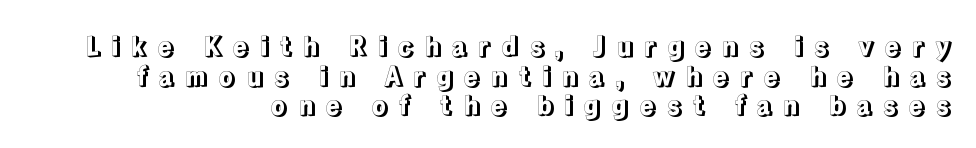
{"italic": "no", "underline": "no", "align": "right", "line_spacing": "tight", "line_spacing_ratio": 1.1, "letter_spacing": "wide", "letter_spacing_em": 0.38, "glyph_px": 27}
